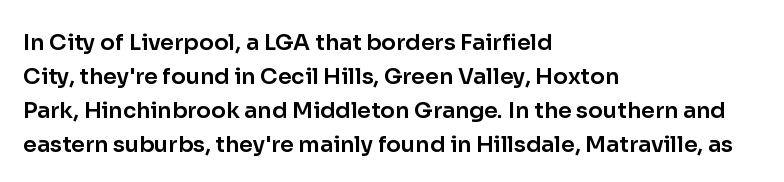
The image shows 22 px text type, upright; set left-aligned, normal line spacing (1.54x), normal letter spacing, not underlined.
